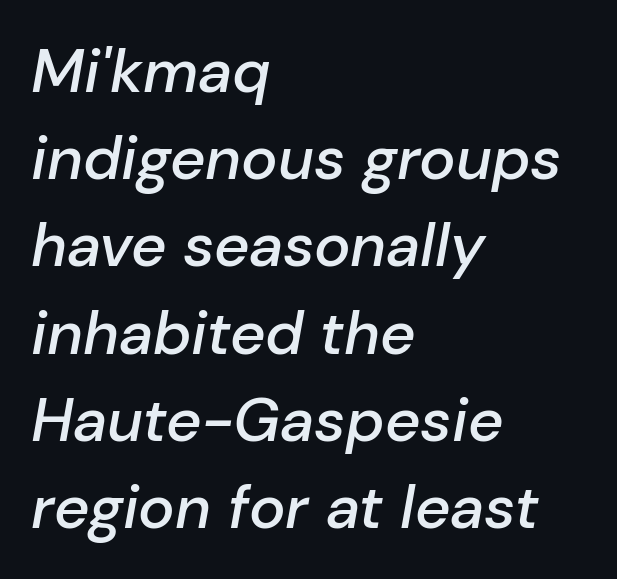
Layout note: lines flush left. One glance says typical: line gaps are just what's usual. The horizontal fit of the characters is conventional and even. A typesetter would call this proportional, since set widths differ per character. On the weight axis this lands at semibold, roughly 600. Only glyphs here, with clear space below each row.
